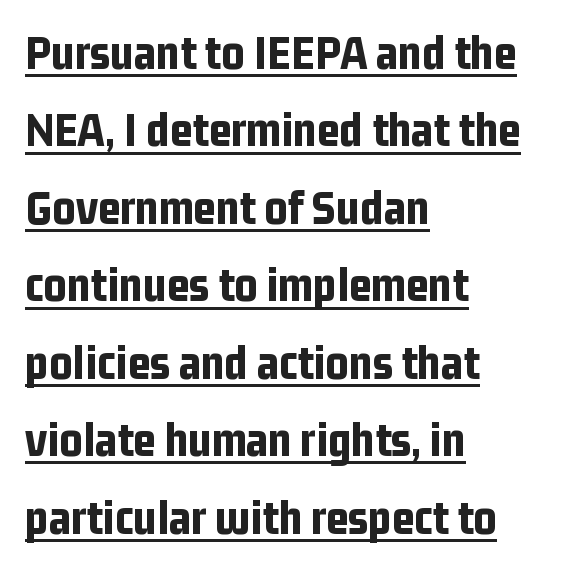
The image shows 49 px bold, condensed sans-serif type, upright; set left-aligned, normal line spacing (1.58x), normal letter spacing, underlined; low stroke contrast and a medium x-height.
